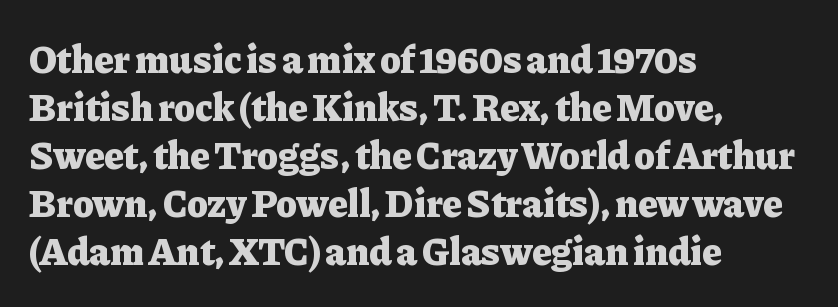
There is no visible air inserted between adjacent glyphs. Nobody drew a line under any word here. The glyphs in this specimen are seriffed. When letters stand straight like this, we call the style roman or upright.
